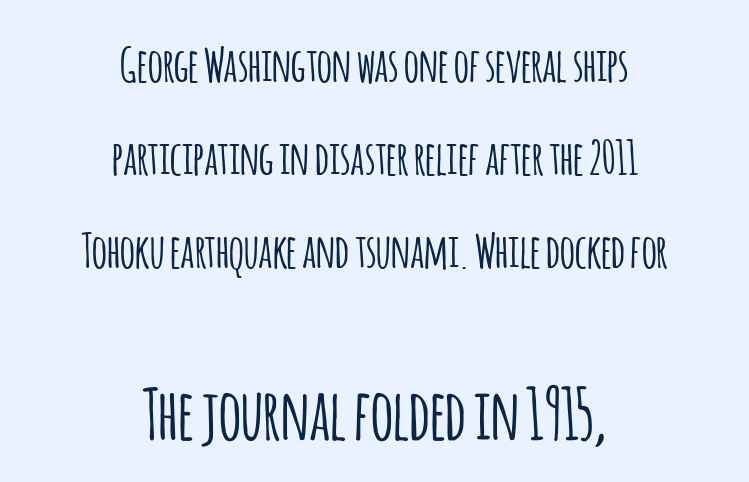
{"serif": "no", "italic": "no", "width": "condensed", "stroke_contrast": "low", "x_height": "large", "monospaced": "no", "underline": "no", "align": "center", "line_spacing": "loose", "line_spacing_ratio": 1.98, "letter_spacing": "normal", "letter_spacing_em": 0.0, "larger_block": "second", "size_ratio": 1.49, "glyph_px": 70}
